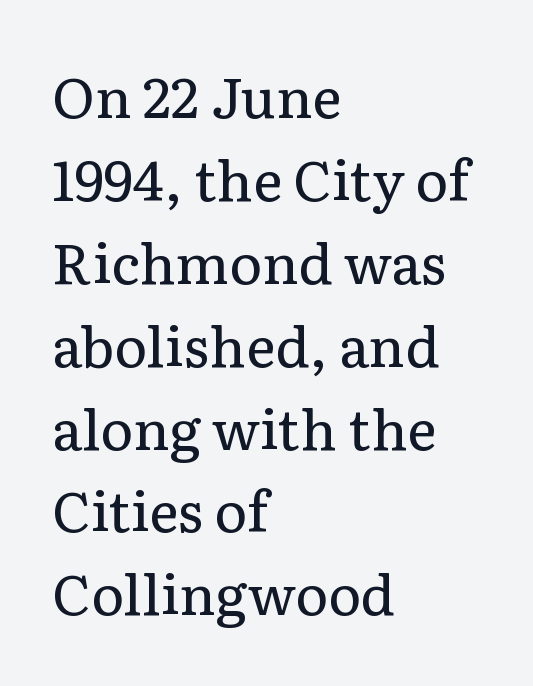
The image shows 56 px regular-weight serif type, upright; set left-aligned, normal line spacing (1.48x), normal letter spacing, not underlined; low stroke contrast and a medium x-height.
